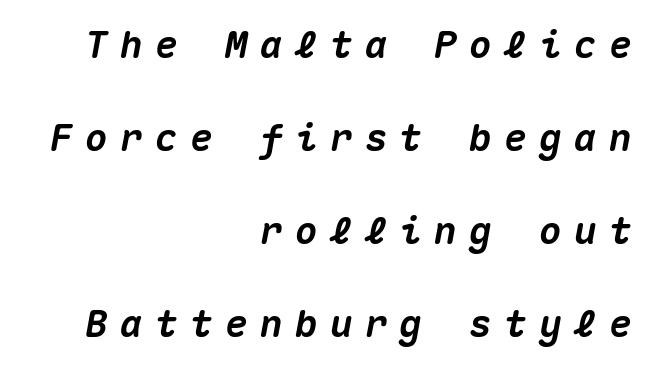
Spacing verdict: monospaced, one width for all characters. Horizontal bands of white between lines are thick stripes. Descenders hang freely into open space. Words appear elongated and porous because spacing is wide. Every character sits at an angle, as italics do. The paragraph shown leans on its right margin.
